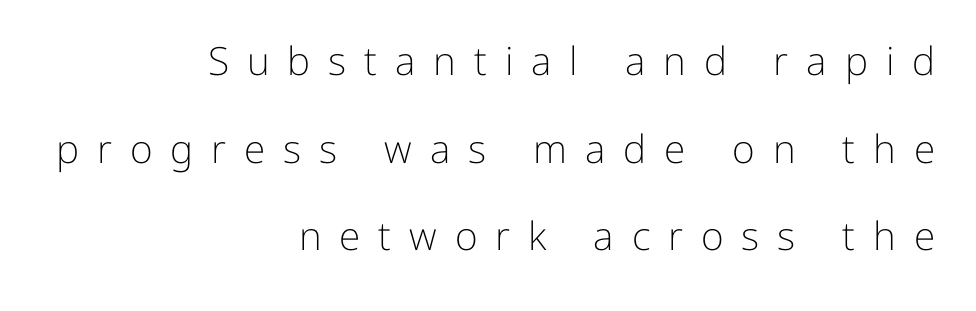
Q: Is the text bold? A: No.
Q: Is the text italic (slanted)? A: No, it is upright.
Q: Is the typeface a serif or a sans-serif typeface? A: Sans-serif.
Q: Is the text underlined? A: No.
Q: How is the paragraph aligned? A: Right-aligned.
Q: Is the spacing between letters normal or unusually wide? A: Unusually wide.
Q: Is the spacing between lines tight, normal or loose? A: Loose.
Q: Width (condensed, normal, or wide)? A: Normal.
Q: Stroke contrast? A: Low.
Q: x-height? A: Medium.
Q: Monospaced? A: No.
